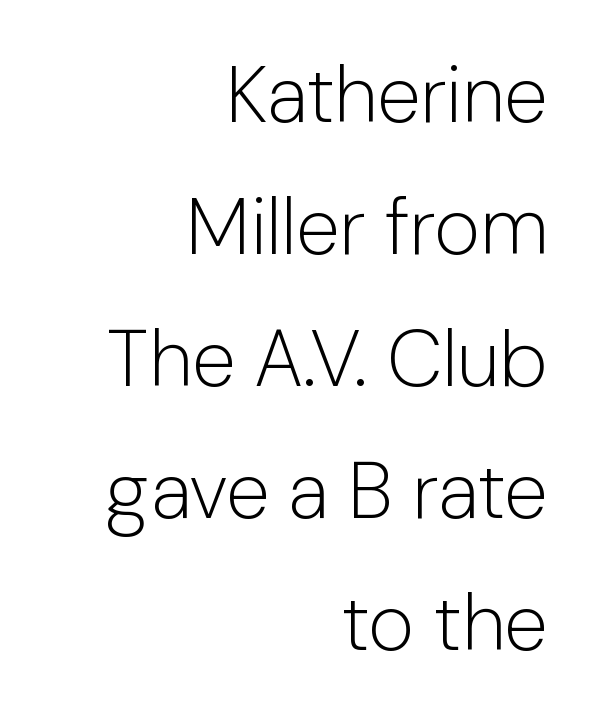
Q: Is the text bold? A: No.
Q: Is the text italic (slanted)? A: No, it is upright.
Q: Is the typeface a serif or a sans-serif typeface? A: Sans-serif.
Q: Is the text underlined? A: No.
Q: How is the paragraph aligned? A: Right-aligned.
Q: Is the spacing between letters normal or unusually wide? A: Normal.
Q: Is the spacing between lines tight, normal or loose? A: Normal.
Q: Width (condensed, normal, or wide)? A: Normal.
Q: Stroke contrast? A: Low.
Q: x-height? A: Medium.
Q: Monospaced? A: No.
